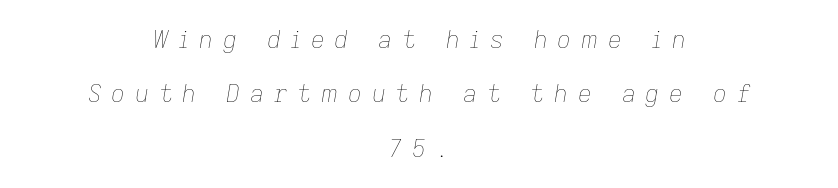
{"italic": "yes", "lean": "right", "slant_degrees": 9, "bold": "no", "underline": "no", "align": "center", "line_spacing": "loose", "line_spacing_ratio": 2.27, "letter_spacing": "wide", "letter_spacing_em": 0.41, "glyph_px": 24}
